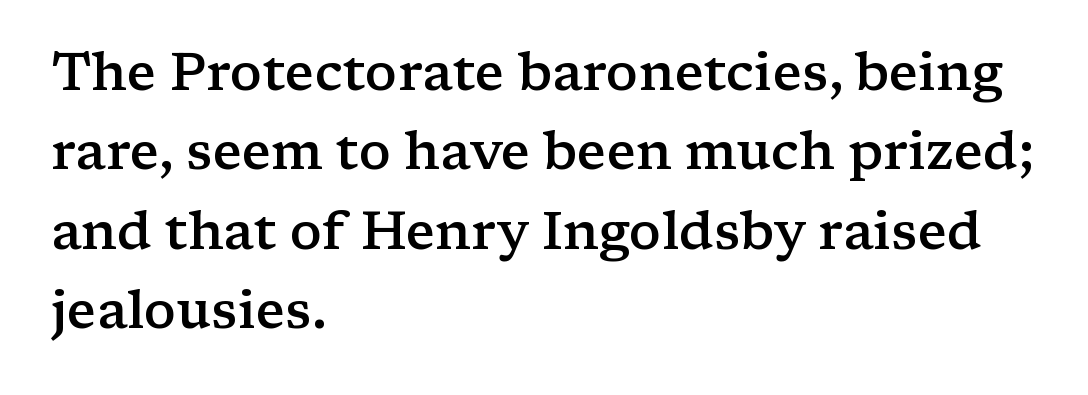
{"serif": "yes", "italic": "no", "bold": "semi", "weight": "semibold", "width": "wide", "stroke_contrast": "low", "x_height": "medium", "monospaced": "no", "underline": "no", "align": "left", "line_spacing": "normal", "line_spacing_ratio": 1.5, "letter_spacing": "normal", "letter_spacing_em": 0.0, "glyph_px": 53}
